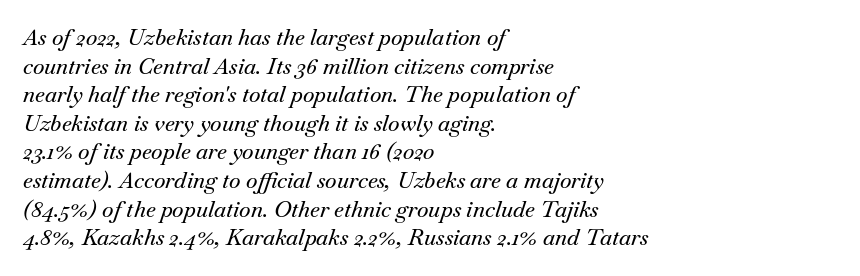
The strip under each line holds only bare page. What stands out about the letter spacing? Nothing — it is the standard amount. Typeset ragged right — the left edge is the straight one. Line spacing here is normal. The axis of the letterforms is tilted away from vertical.
